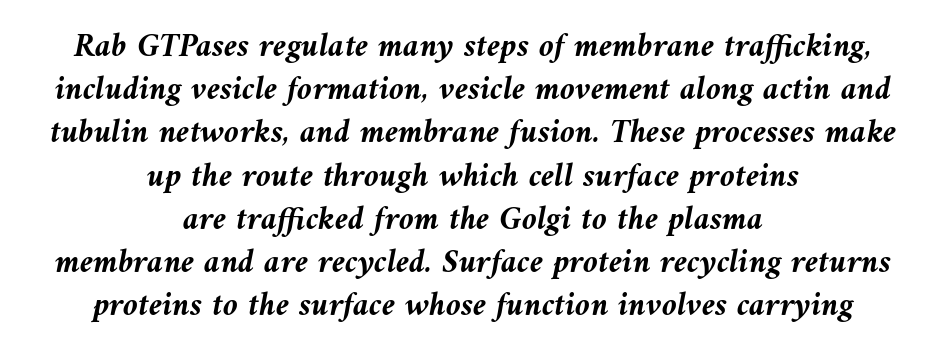
The image shows 34 px semibold type, italic (leaning left); set centered, normal line spacing (1.27x), normal letter spacing, not underlined; medium stroke contrast and a medium x-height.
